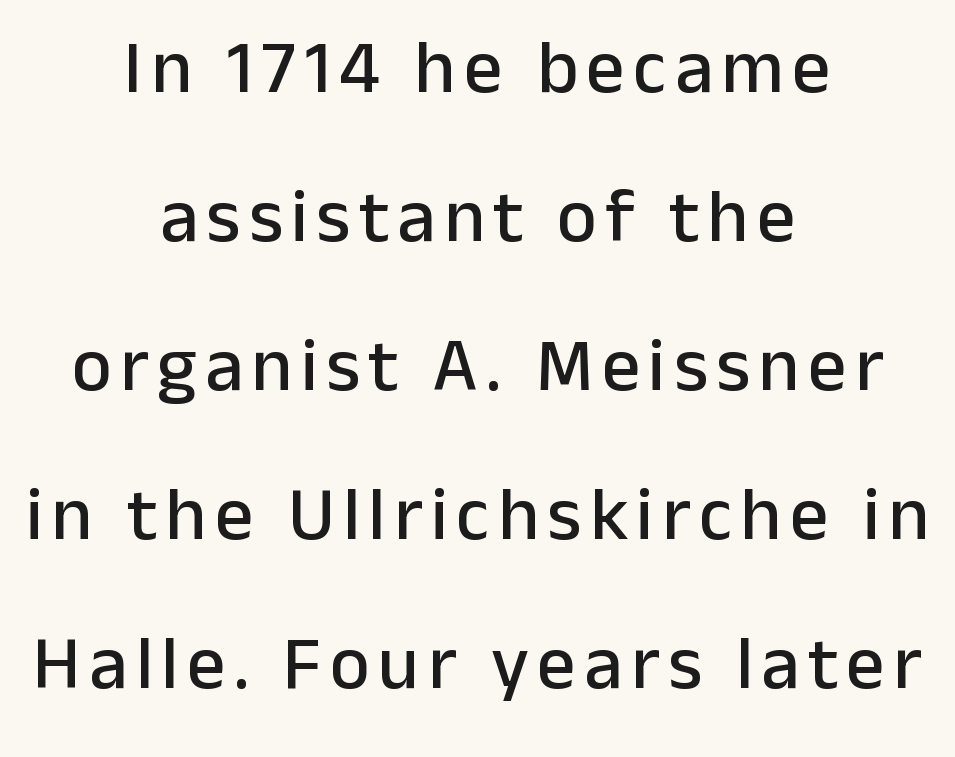
The image shows 76 px sans-serif type, upright; set centered, loose line spacing (1.96x), not underlined; low stroke contrast and a medium x-height.
